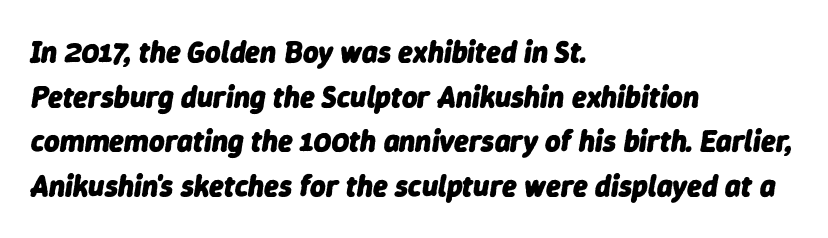
{"italic": "yes", "lean": "right", "slant_degrees": 9, "bold": "yes", "weight": "heavy", "width": "normal", "stroke_contrast": "low", "x_height": "medium", "monospaced": "no", "underline": "no", "align": "left", "line_spacing": "normal", "line_spacing_ratio": 1.49, "letter_spacing": "normal", "letter_spacing_em": 0.0, "glyph_px": 30}
